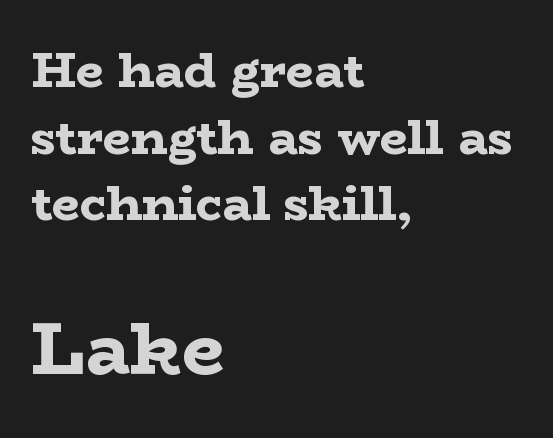
Is there any slant? The stems are plumb. Of the two passages, the one underneath uses the larger point size. Glance below the letters and you will spot only blank space. Is there much room between lines? A standard amount, neither cramped nor airy. Proportional: the letters do not fall into vertical columns.
